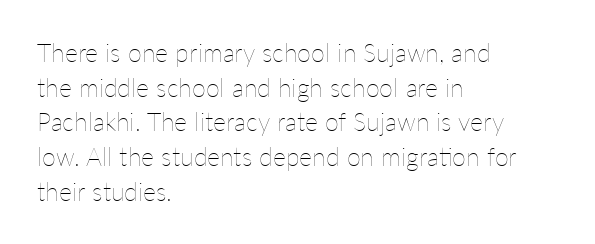
Q: Is the text bold? A: No.
Q: Is the text italic (slanted)? A: No, it is upright.
Q: Is the text underlined? A: No.
Q: How is the paragraph aligned? A: Left-aligned.
Q: Is the spacing between letters normal or unusually wide? A: Normal.
Q: Is the spacing between lines tight, normal or loose? A: Normal.
